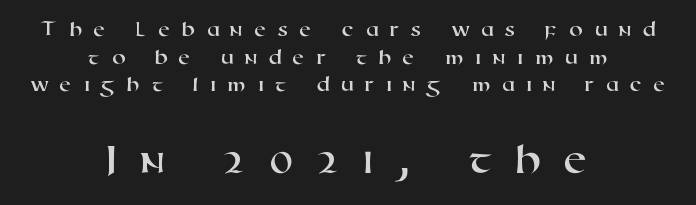
{"serif": "no", "width": "wide", "stroke_contrast": "high", "x_height": "medium", "monospaced": "no", "underline": "no", "align": "center", "line_spacing": "normal", "line_spacing_ratio": 1.26, "letter_spacing": "wide", "letter_spacing_em": 0.5, "larger_block": "second", "size_ratio": 2.0, "glyph_px": 44}
